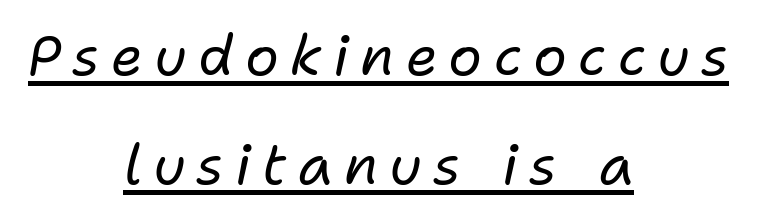
The image shows 56 px regular-weight type, italic (leaning right); set centered, loose line spacing (1.95x), unusually wide letter spacing (+0.2 em), underlined; low stroke contrast and a medium x-height.
